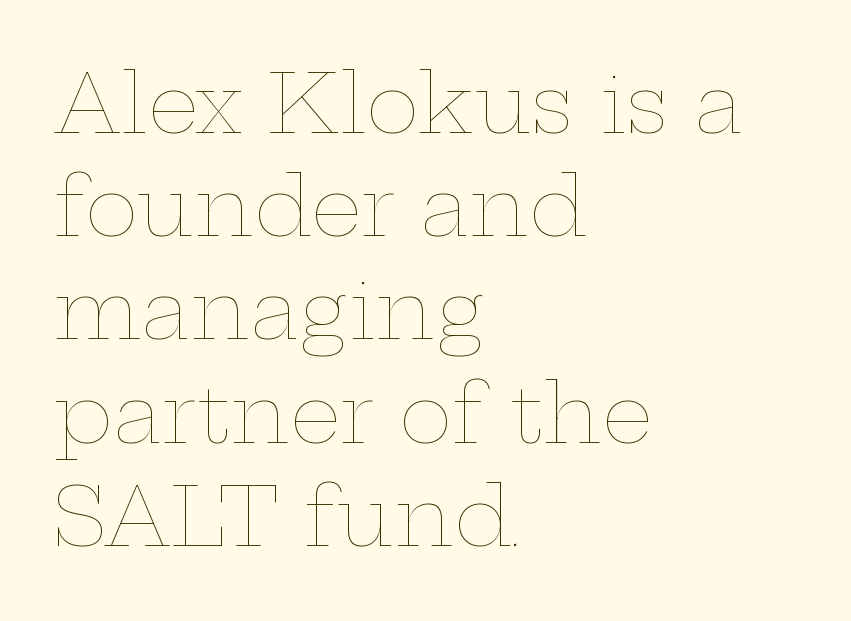
The image shows 80 px thin, wide type, upright; set left-aligned, normal line spacing (1.29x), normal letter spacing, not underlined; low stroke contrast and a medium x-height.
